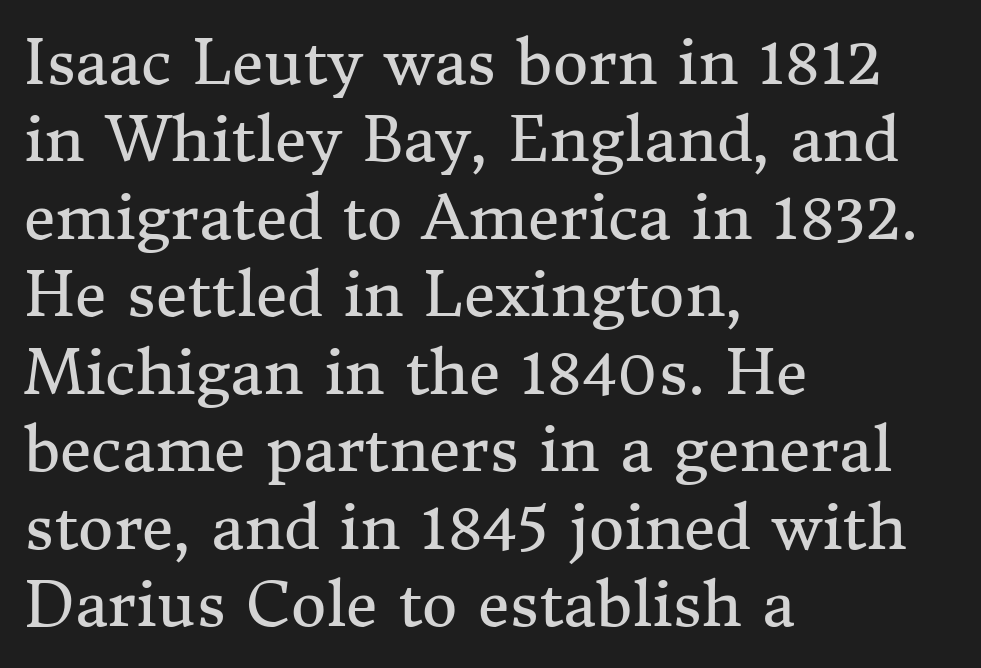
Q: Is the text bold? A: No.
Q: Is the text italic (slanted)? A: No, it is upright.
Q: Is the typeface a serif or a sans-serif typeface? A: Serif.
Q: Is the text underlined? A: No.
Q: How is the paragraph aligned? A: Left-aligned.
Q: Is the spacing between letters normal or unusually wide? A: Normal.
Q: Is the spacing between lines tight, normal or loose? A: Normal.
Q: Width (condensed, normal, or wide)? A: Normal.
Q: Stroke contrast? A: Medium.
Q: x-height? A: Medium.
Q: Monospaced? A: No.
